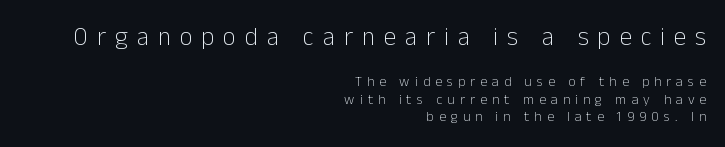
Q: Is the text bold? A: No.
Q: Is the text italic (slanted)? A: No, it is upright.
Q: Is the text underlined? A: No.
Q: How is the paragraph aligned? A: Right-aligned.
Q: Is the spacing between letters normal or unusually wide? A: Unusually wide.
Q: Is the spacing between lines tight, normal or loose? A: Normal.
Q: Which block of text is set in a larger size, the first (top) or the second (bottom)? A: The first (top) one.
